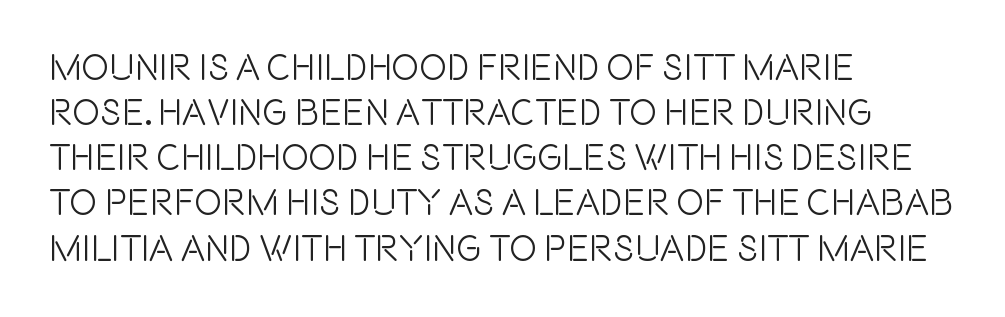
The image shows 37 px condensed sans-serif type, upright; set left-aligned, line spacing 1.22x, normal letter spacing, not underlined; a large x-height.
